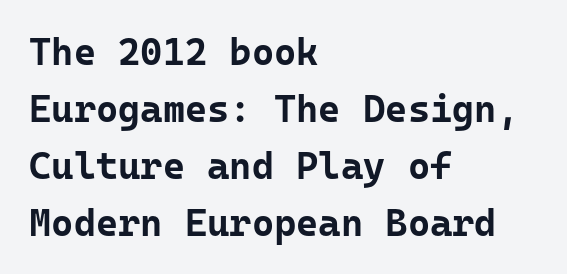
{"serif": "no", "italic": "no", "bold": "yes", "weight": "bold", "width": "normal", "stroke_contrast": "low", "x_height": "medium", "monospaced": "yes", "underline": "no", "align": "left", "line_spacing": "normal", "line_spacing_ratio": 1.5, "letter_spacing": "normal", "letter_spacing_em": 0.0, "glyph_px": 38}
